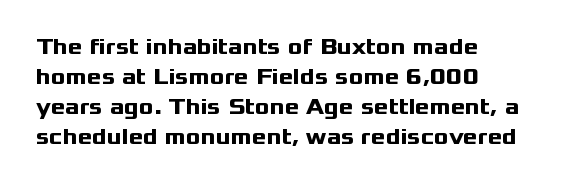
{"italic": "no", "bold": "yes", "underline": "no", "line_spacing": "normal", "line_spacing_ratio": 1.37, "letter_spacing": "normal", "letter_spacing_em": 0.0, "glyph_px": 22}
